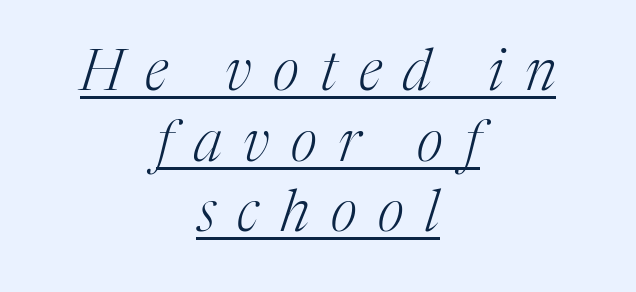
The image shows 57 px light serif type, italic (leaning right); set centered, line spacing 1.24x, unusually wide letter spacing (+0.38 em), underlined; medium stroke contrast and a medium x-height.
